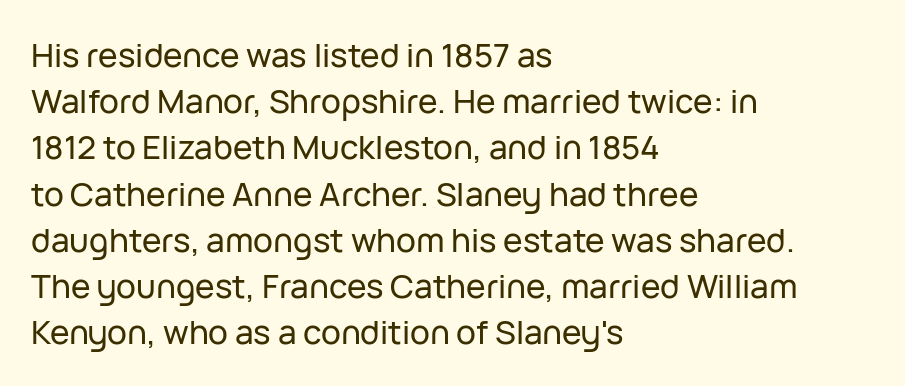
{"serif": "no", "italic": "no", "width": "normal", "stroke_contrast": "low", "x_height": "medium", "monospaced": "no", "underline": "no", "align": "left", "line_spacing": "normal", "line_spacing_ratio": 1.4, "letter_spacing": "normal", "letter_spacing_em": 0.0, "glyph_px": 33}
